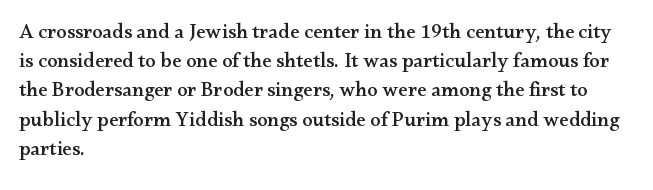
Each word holds together tightly as a unit, with standard inter-letter gaps. Left-aligned paragraph, ragged on the right. The vertical gap from one line to the next is medium. Nope, not italic — everything's standing straight. Check the space under the baseline: it is left empty.
